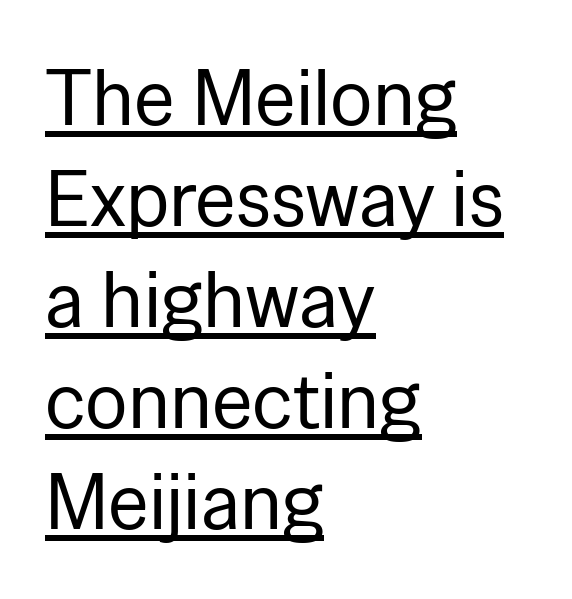
The passage shown stacks its lines at a standard gap. These lines stack with their left ends in a neat column. Character widths vary here, with narrow letters taking less room than wide ones. In terms of posture, this sample is upright.
